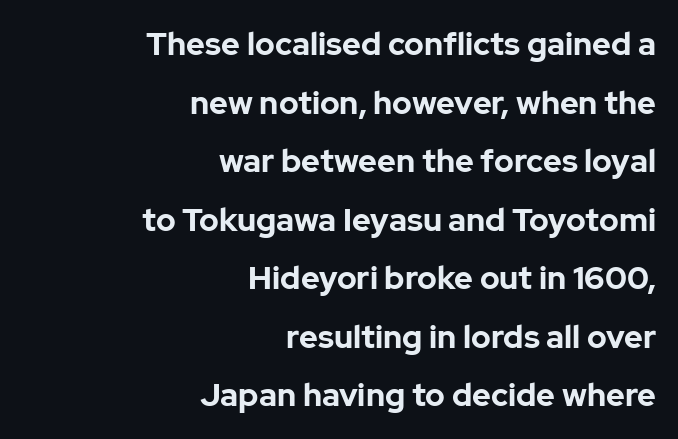
You could not count columns in this text — the font is proportionally spaced. No italicization has been applied; the sample stays upright. Thick stems and heavy bowls — unmistakably bold. Grotesque or geometric, the face here clearly has no serifs. The letters sit at their default tracking, neither squeezed nor spread.
